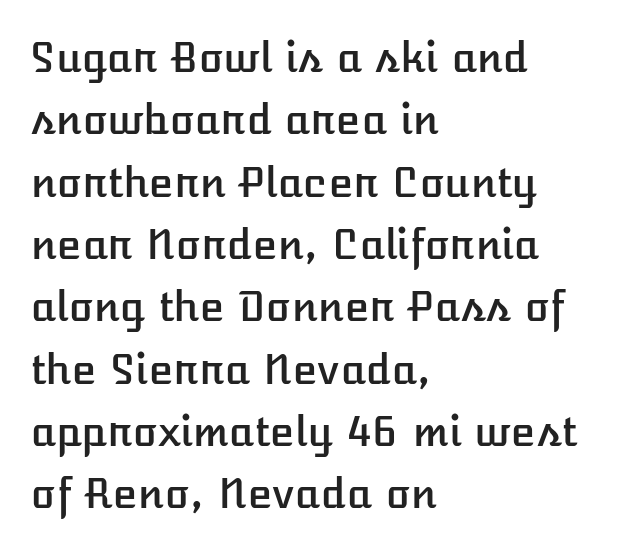
Is the letter spacing exaggerated? No — it looks like the ordinary default. All the whitespace from short lines collects on the right. The block of text has a typical density, with ordinary space between rows. No word sits above an underline.
